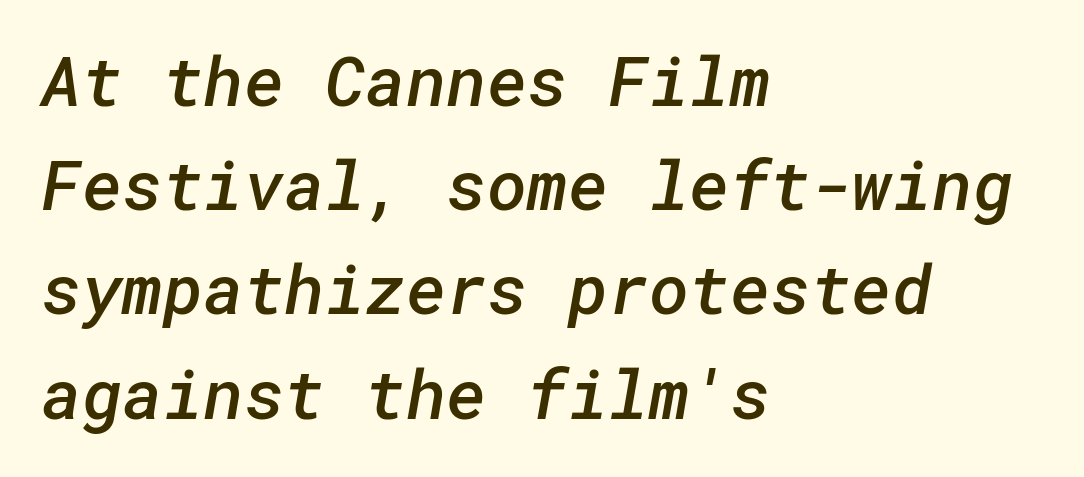
{"serif": "no", "bold": "semi", "weight": "semibold", "width": "normal", "stroke_contrast": "low", "x_height": "medium", "underline": "no", "align": "left", "line_spacing": "normal", "line_spacing_ratio": 1.51, "letter_spacing": "normal", "letter_spacing_em": 0.0, "glyph_px": 69}
